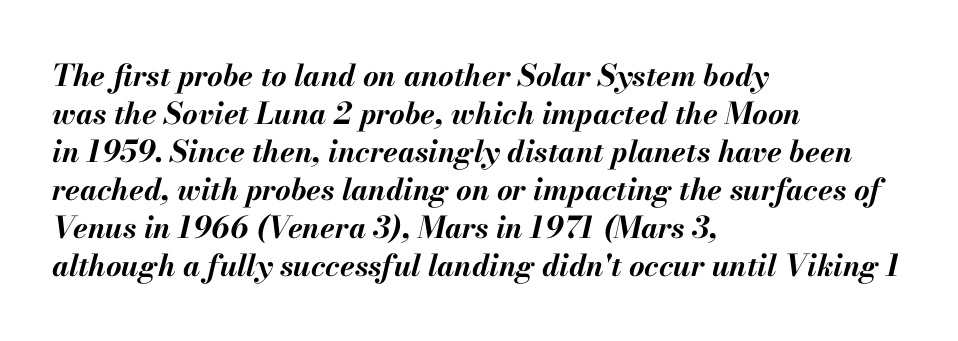
You could not count columns in this text — the font is proportionally spaced. Check under the words: just untouched page. If you drew a ruler down the left edge, every line would touch it. Notice how descenders clear the ascenders below comfortably — that's standard leading. Quick note: italic.
